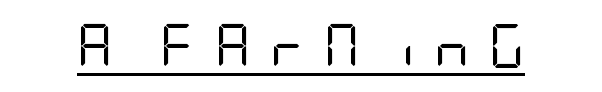
Nothing sits at the stroke ends, so this counts as sans-serif. Each stroke keeps to a modest, everyday thickness or less. Each word looks stretched out because of the extra space between its letters. These lines were composed using upright roman letters. Somebody hit Ctrl+U on this one — the words are underlined.
